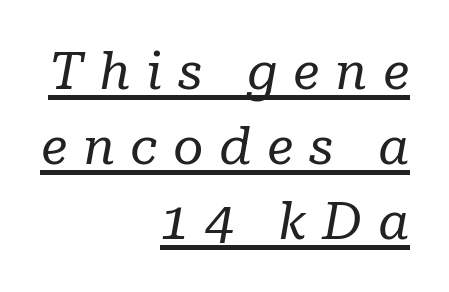
Q: Is the text bold? A: No.
Q: Is the text italic (slanted)? A: Yes, it leans right by about 10 degrees.
Q: Is the typeface a serif or a sans-serif typeface? A: Serif.
Q: Is the text underlined? A: Yes.
Q: How is the paragraph aligned? A: Right-aligned.
Q: Is the spacing between letters normal or unusually wide? A: Unusually wide.
Q: Is the spacing between lines tight, normal or loose? A: Normal.
Q: Width (condensed, normal, or wide)? A: Normal.
Q: Stroke contrast? A: Low.
Q: x-height? A: Medium.
Q: Monospaced? A: No.
